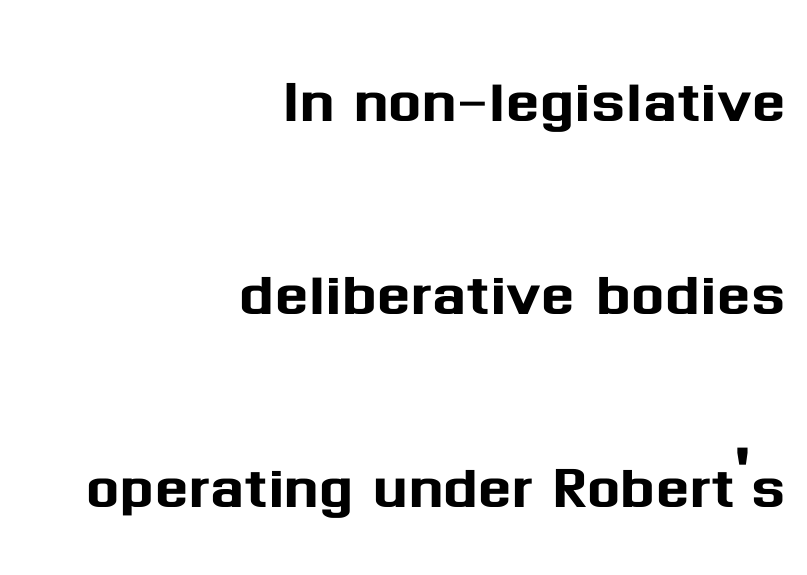
Q: Is the text italic (slanted)? A: No, it is upright.
Q: Is the typeface a serif or a sans-serif typeface? A: Sans-serif.
Q: Is the text underlined? A: No.
Q: How is the paragraph aligned? A: Right-aligned.
Q: Is the spacing between letters normal or unusually wide? A: Normal.
Q: Is the spacing between lines tight, normal or loose? A: Loose.
Q: Width (condensed, normal, or wide)? A: Normal.
Q: Stroke contrast? A: Medium.
Q: x-height? A: Medium.
Q: Monospaced? A: No.
